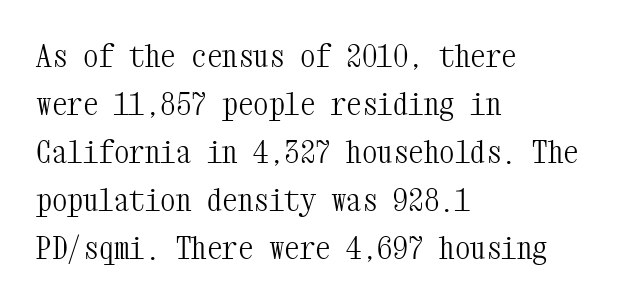
Does the lettering tilt? It doesn't — this is upright. Stems and bowls with no extra thickness — not bold. Here the glyphs are tracked normally, forming tight word shapes. Which margin do the lines hug? The left one — the right edge is uneven.
